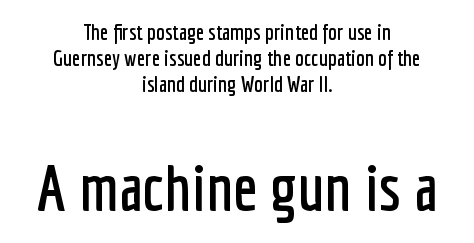
Q: Is the text italic (slanted)? A: No, it is upright.
Q: Is the typeface a serif or a sans-serif typeface? A: Sans-serif.
Q: Is the text underlined? A: No.
Q: How is the paragraph aligned? A: Centered.
Q: Is the spacing between letters normal or unusually wide? A: Normal.
Q: Which block of text is set in a larger size, the first (top) or the second (bottom)? A: The second (bottom) one.
Q: Width (condensed, normal, or wide)? A: Condensed.
Q: Stroke contrast? A: Low.
Q: x-height? A: Medium.
Q: Monospaced? A: No.
